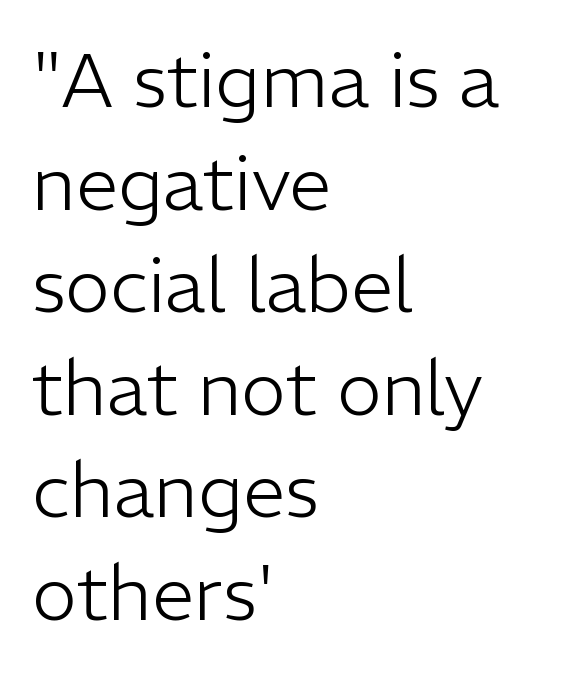
The image shows 76 px light sans-serif type, upright; set left-aligned, normal line spacing (1.35x), normal letter spacing, not underlined; low stroke contrast and a medium x-height.
